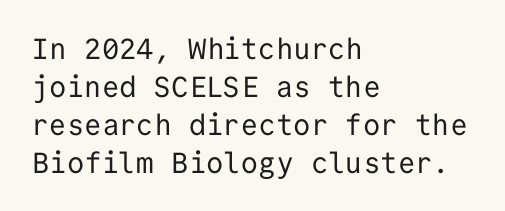
Q: Is the text bold? A: No.
Q: Is the text italic (slanted)? A: No, it is upright.
Q: Is the typeface a serif or a sans-serif typeface? A: Sans-serif.
Q: Is the text underlined? A: No.
Q: How is the paragraph aligned? A: Left-aligned.
Q: Is the spacing between letters normal or unusually wide? A: Normal.
Q: Is the spacing between lines tight, normal or loose? A: Normal.
Q: Width (condensed, normal, or wide)? A: Normal.
Q: Stroke contrast? A: Low.
Q: x-height? A: Medium.
Q: Monospaced? A: Yes.
